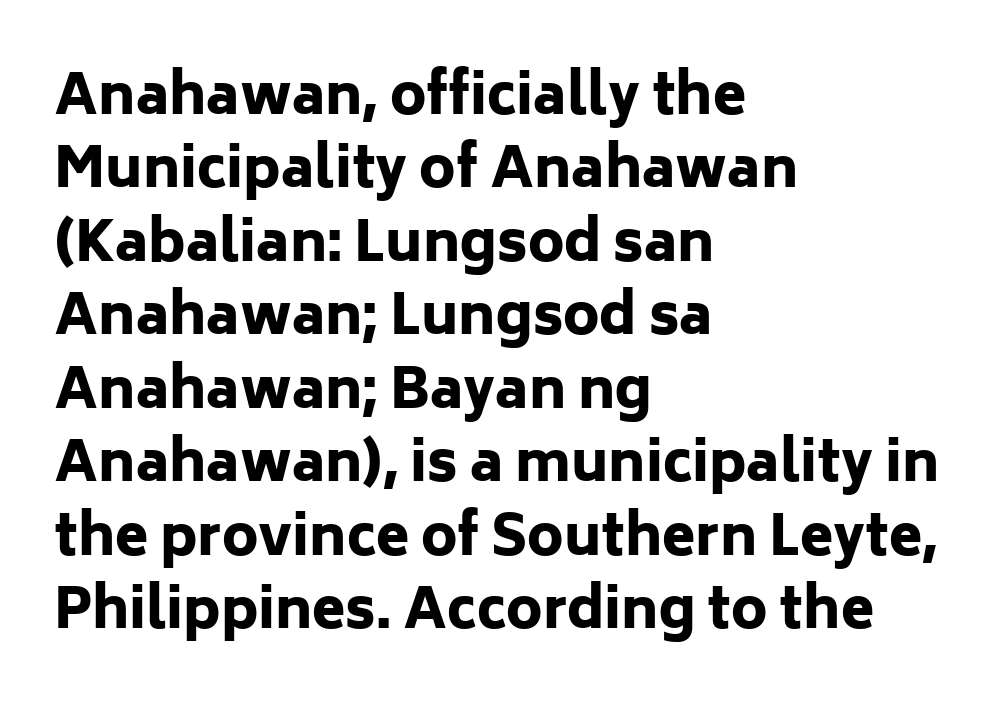
Q: Is the text bold? A: Yes.
Q: Is the text italic (slanted)? A: No, it is upright.
Q: Is the typeface a serif or a sans-serif typeface? A: Sans-serif.
Q: Is the text underlined? A: No.
Q: How is the paragraph aligned? A: Left-aligned.
Q: Is the spacing between letters normal or unusually wide? A: Normal.
Q: Is the spacing between lines tight, normal or loose? A: Normal.
Q: Width (condensed, normal, or wide)? A: Normal.
Q: Stroke contrast? A: Low.
Q: x-height? A: Medium.
Q: Monospaced? A: No.
